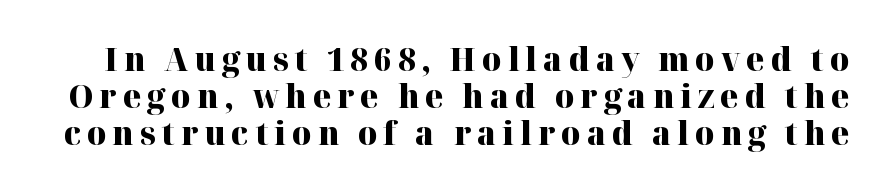
{"serif": "yes", "italic": "no", "bold": "yes", "weight": "heavy", "width": "normal", "stroke_contrast": "high", "x_height": "medium", "monospaced": "no", "underline": "no", "line_spacing": "tight", "line_spacing_ratio": 1.12, "glyph_px": 33}
